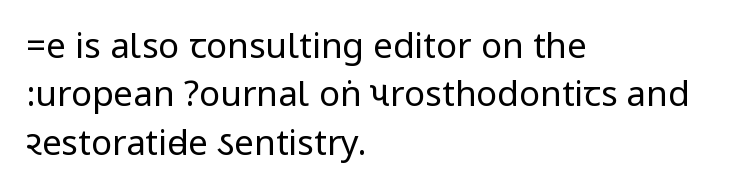
Q: Is the text bold? A: No.
Q: Is the text italic (slanted)? A: No, it is upright.
Q: Is the typeface a serif or a sans-serif typeface? A: Sans-serif.
Q: Is the text underlined? A: No.
Q: How is the paragraph aligned? A: Left-aligned.
Q: Is the spacing between letters normal or unusually wide? A: Normal.
Q: Is the spacing between lines tight, normal or loose? A: Normal.
Q: Width (condensed, normal, or wide)? A: Condensed.
Q: Stroke contrast? A: Low.
